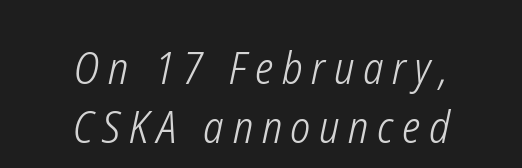
The weight tops out at a normal text grade. A centered setting, common on invitations and titles, is used for this passage. Do the characters align in a grid? No, the font is proportional. The foot of each line stays bare and open.
